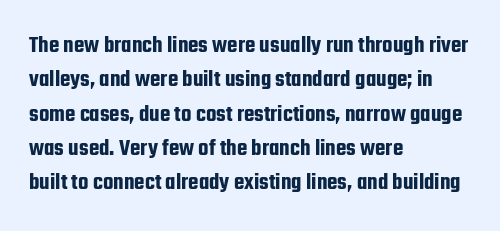
{"italic": "no", "underline": "no", "align": "left", "line_spacing": "normal", "line_spacing_ratio": 1.43, "letter_spacing": "normal", "letter_spacing_em": 0.0, "glyph_px": 24}
